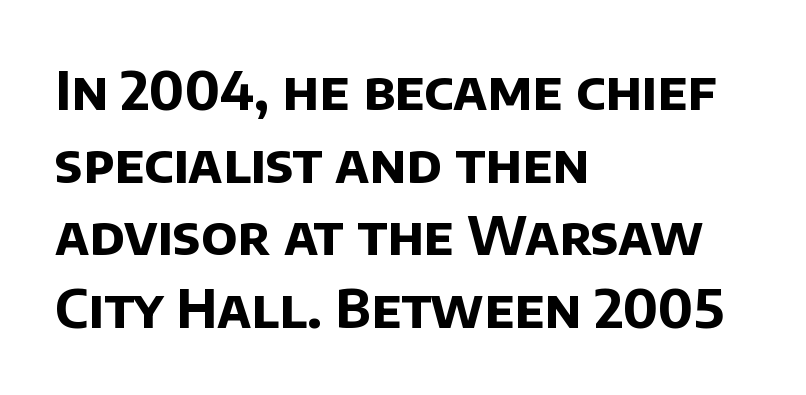
The image shows 53 px bold sans-serif type; set left-aligned, normal line spacing (1.37x), normal letter spacing, not underlined; low stroke contrast and a large x-height.
